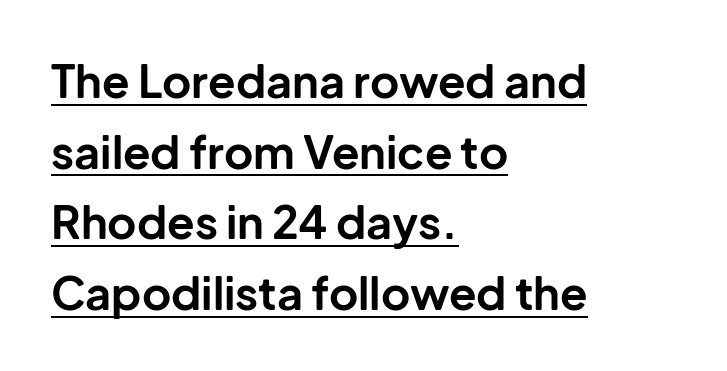
The rendering keeps characters at their native spacing. This rendering features underlined lettering. Its strokes are broad and dark, the hallmark of bold type. This sample has the flowing, uneven cadence of proportional lettering. The text was rendered using a sans face with plain stroke endings. No italicization has been applied; the sample stays upright.
